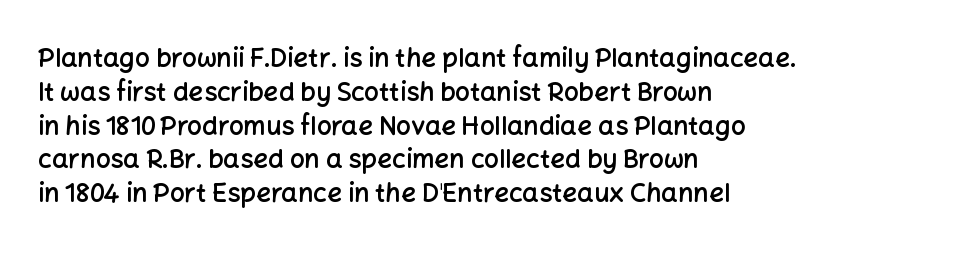
Q: Is the text bold? A: Semi-bold.
Q: Is the text italic (slanted)? A: No, it is upright.
Q: Is the text underlined? A: No.
Q: How is the paragraph aligned? A: Left-aligned.
Q: Is the spacing between letters normal or unusually wide? A: Normal.
Q: Is the spacing between lines tight, normal or loose? A: Normal.
